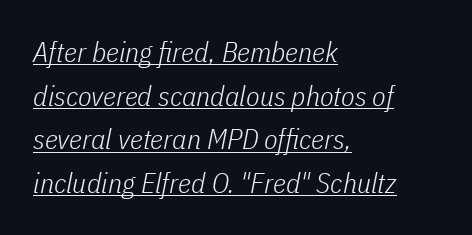
{"italic": "yes", "lean": "right", "slant_degrees": 11, "bold": "no", "weight": "light", "width": "condensed", "stroke_contrast": "low", "x_height": "medium", "monospaced": "no", "underline": "yes", "align": "left", "line_spacing": "normal", "line_spacing_ratio": 1.56, "letter_spacing": "normal", "letter_spacing_em": 0.0, "glyph_px": 28}
